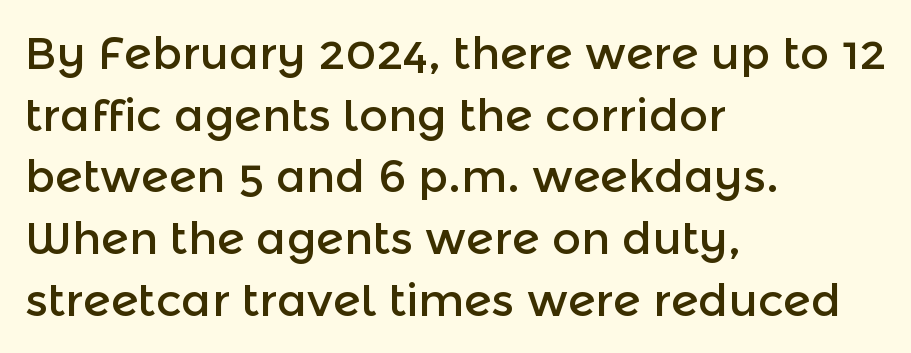
This sample has the flowing, uneven cadence of proportional lettering. Is there any slant? The stems are plumb. The setting favours the left margin, as ordinary paragraphs usually do. These lines are composed in type without serifs.
